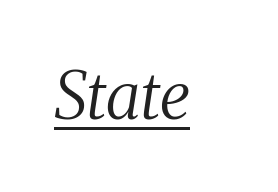
The face used here is seriffed, in the tradition of book romans. Each stroke keeps to a modest, everyday thickness or less. Inter-character spacing is left at the font's built-in metrics. The rendering uses the underline text-decoration.
